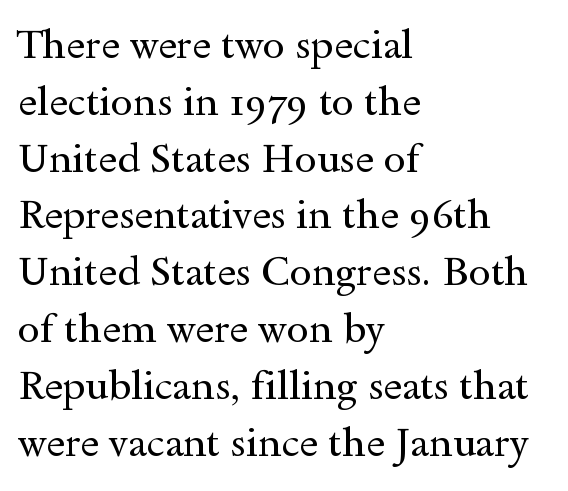
Q: Is the text bold? A: No.
Q: Is the text italic (slanted)? A: No, it is upright.
Q: Is the typeface a serif or a sans-serif typeface? A: Serif.
Q: Is the text underlined? A: No.
Q: How is the paragraph aligned? A: Left-aligned.
Q: Is the spacing between letters normal or unusually wide? A: Normal.
Q: Is the spacing between lines tight, normal or loose? A: Normal.
Q: Width (condensed, normal, or wide)? A: Wide.
Q: x-height? A: Small.
Q: Monospaced? A: No.
